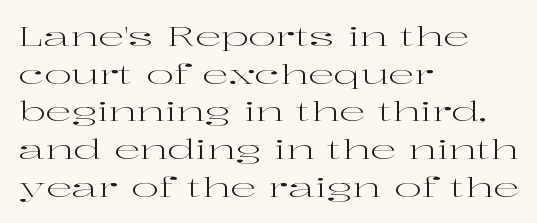
Q: Is the text bold? A: No.
Q: Is the text italic (slanted)? A: No, it is upright.
Q: Is the text underlined? A: No.
Q: How is the paragraph aligned? A: Left-aligned.
Q: Is the spacing between letters normal or unusually wide? A: Normal.
Q: Is the spacing between lines tight, normal or loose? A: Normal.
